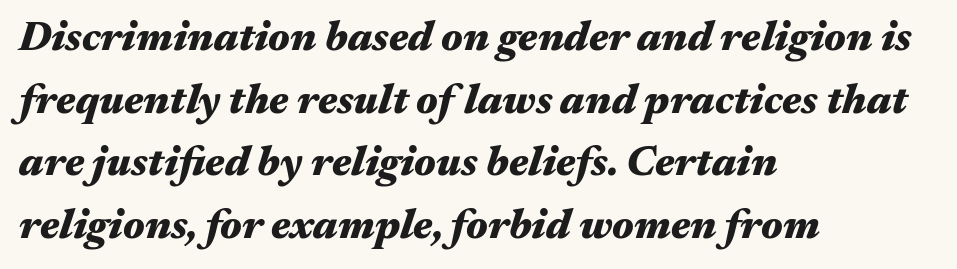
Q: Is the text bold? A: Yes.
Q: Is the text italic (slanted)? A: Yes, it leans right by about 17 degrees.
Q: Is the text underlined? A: No.
Q: How is the paragraph aligned? A: Left-aligned.
Q: Is the spacing between letters normal or unusually wide? A: Normal.
Q: Is the spacing between lines tight, normal or loose? A: Normal.
Q: Width (condensed, normal, or wide)? A: Wide.
Q: Stroke contrast? A: Medium.
Q: x-height? A: Medium.
Q: Monospaced? A: No.
